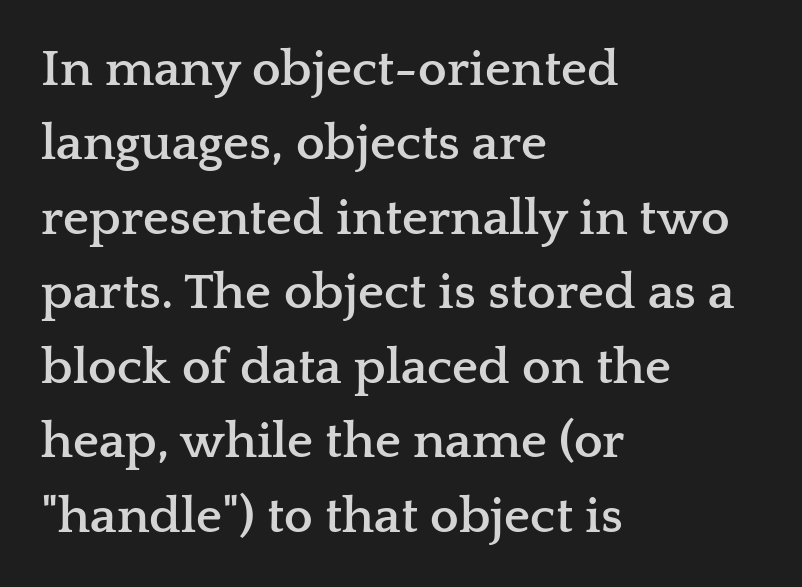
Default kerning and tracking; the words read as compact shapes. Each letter keeps its own natural width here, so spacing adapts to shape. You can tell from the footed stems that serif type was used. Students, observe: this is what conventionally led text looks like.
